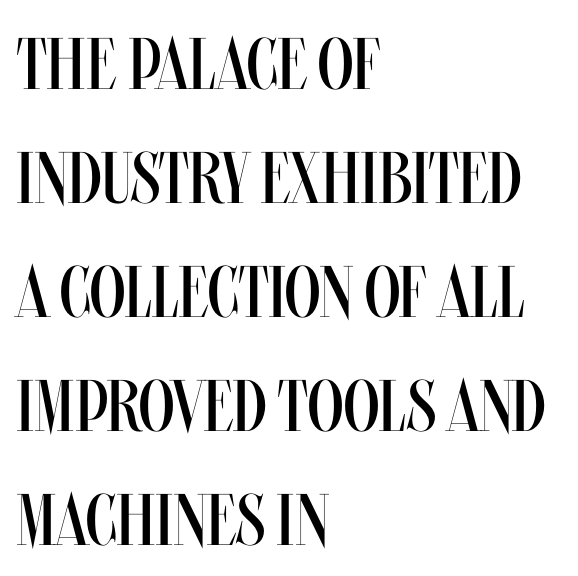
The image shows 73 px regular-weight, condensed type, upright; set left-aligned, normal line spacing (1.56x), normal letter spacing, not underlined; medium stroke contrast and a large x-height.
